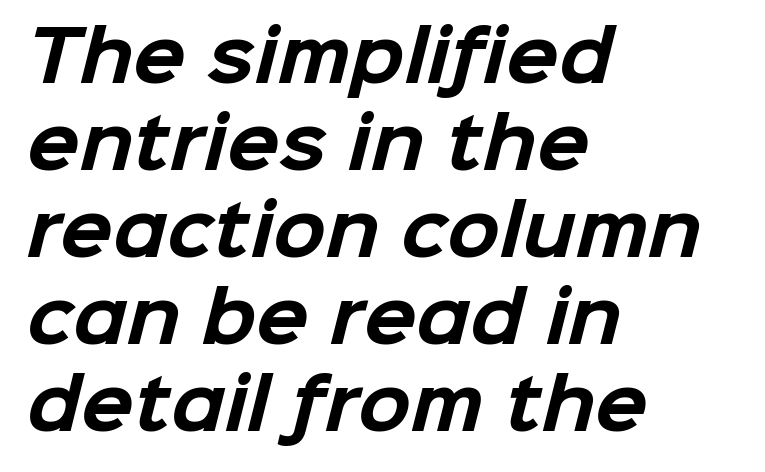
{"serif": "no", "bold": "yes", "weight": "bold", "width": "normal", "stroke_contrast": "low", "x_height": "medium", "monospaced": "no", "underline": "no", "align": "left", "line_spacing": "normal", "line_spacing_ratio": 1.26, "letter_spacing": "normal", "letter_spacing_em": 0.0, "glyph_px": 69}
